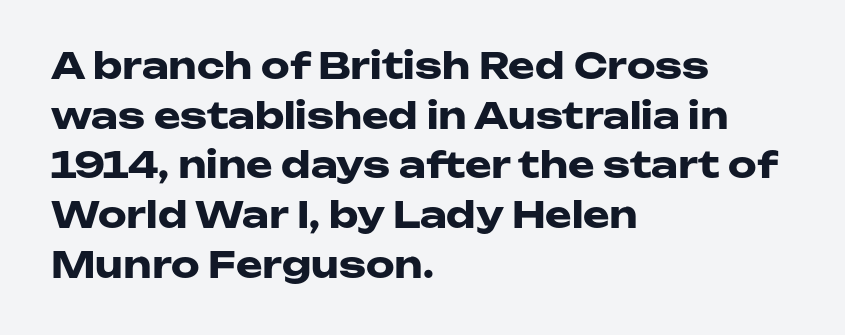
Q: Is the text bold? A: Yes.
Q: Is the text italic (slanted)? A: No, it is upright.
Q: Is the typeface a serif or a sans-serif typeface? A: Sans-serif.
Q: Is the text underlined? A: No.
Q: How is the paragraph aligned? A: Left-aligned.
Q: Is the spacing between letters normal or unusually wide? A: Normal.
Q: Is the spacing between lines tight, normal or loose? A: Normal.
Q: Width (condensed, normal, or wide)? A: Wide.
Q: Stroke contrast? A: Low.
Q: x-height? A: Medium.
Q: Monospaced? A: No.
